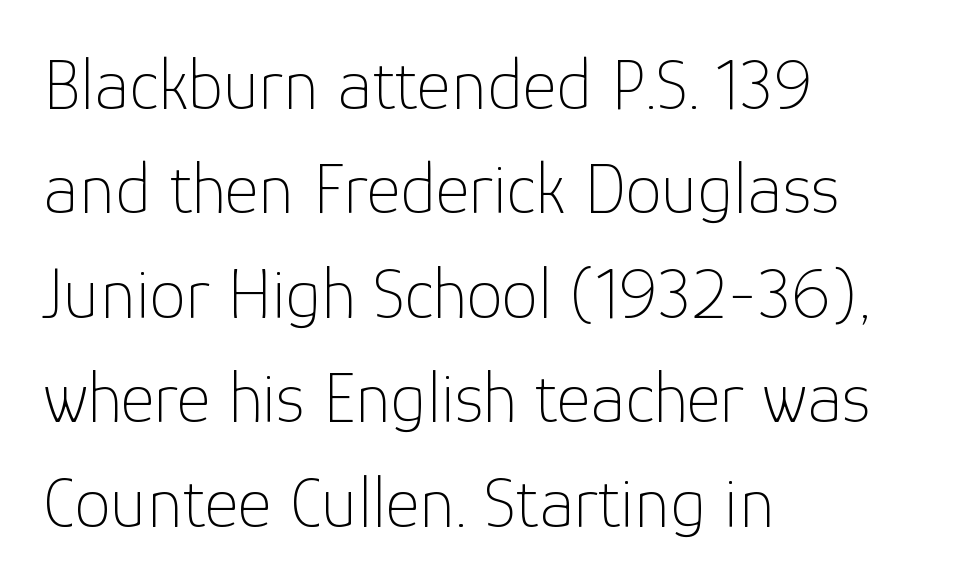
The image shows 73 px thin sans-serif type, upright; set left-aligned, normal line spacing (1.43x), normal letter spacing, not underlined; low stroke contrast and a medium x-height.
